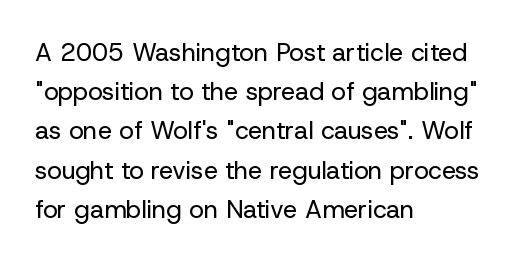
Is this a heavy cut? Hardly; it is regular or lighter. In CSS terms this would be text-align: left. Words appear dense and cohesive because spacing is normal. The gap between lines stays unmarked. Reading down the column, the eye jumps a familiar distance to each next line. This is roman type, the default non-slanted kind.
